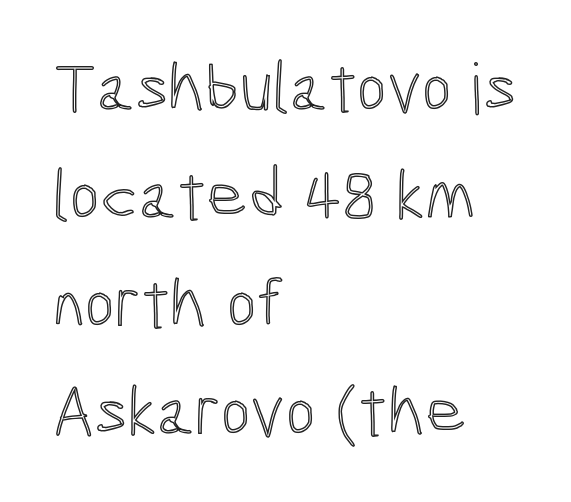
Q: Is the text italic (slanted)? A: No, it is upright.
Q: Is the text underlined? A: No.
Q: How is the paragraph aligned? A: Left-aligned.
Q: Is the spacing between letters normal or unusually wide? A: Normal.
Q: Is the spacing between lines tight, normal or loose? A: Normal.
Q: Width (condensed, normal, or wide)? A: Condensed.
Q: x-height? A: Medium.
Q: Monospaced? A: No.
